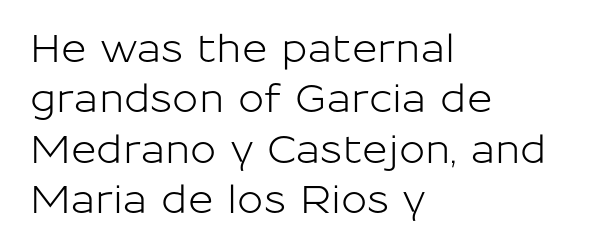
{"serif": "no", "italic": "no", "width": "normal", "stroke_contrast": "low", "x_height": "medium", "monospaced": "no", "underline": "no", "align": "left", "line_spacing": "normal", "line_spacing_ratio": 1.29, "letter_spacing": "normal", "letter_spacing_em": 0.0, "glyph_px": 39}
